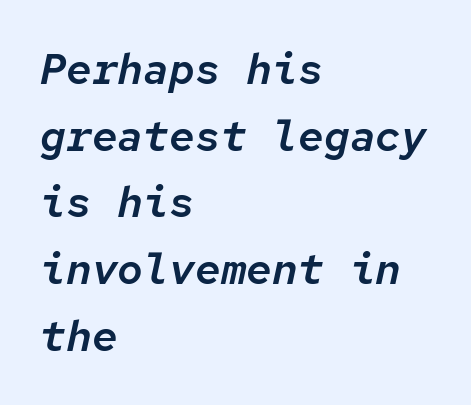
Q: Is the text italic (slanted)? A: Yes, it leans right by about 12 degrees.
Q: Is the text underlined? A: No.
Q: How is the paragraph aligned? A: Left-aligned.
Q: Is the spacing between letters normal or unusually wide? A: Normal.
Q: Is the spacing between lines tight, normal or loose? A: Normal.
Q: Width (condensed, normal, or wide)? A: Normal.
Q: Stroke contrast? A: Low.
Q: x-height? A: Medium.
Q: Monospaced? A: Yes.
